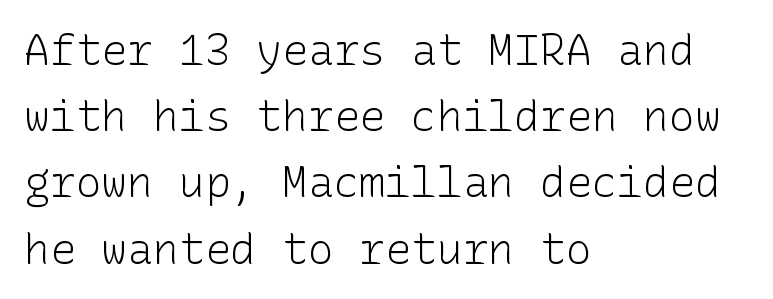
{"serif": "no", "italic": "no", "bold": "no", "weight": "light", "width": "normal", "stroke_contrast": "low", "x_height": "medium", "underline": "no", "align": "left", "line_spacing": "normal", "line_spacing_ratio": 1.54, "letter_spacing": "normal", "letter_spacing_em": 0.0, "glyph_px": 43}
